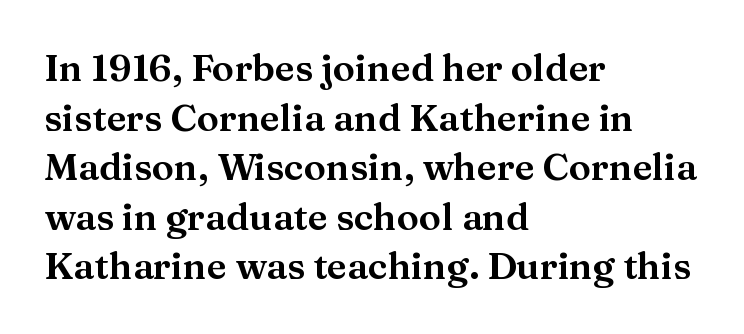
{"serif": "yes", "italic": "no", "width": "wide", "stroke_contrast": "medium", "x_height": "medium", "monospaced": "no", "underline": "no", "align": "left", "line_spacing": "normal", "line_spacing_ratio": 1.34, "letter_spacing": "normal", "letter_spacing_em": 0.0, "glyph_px": 37}
